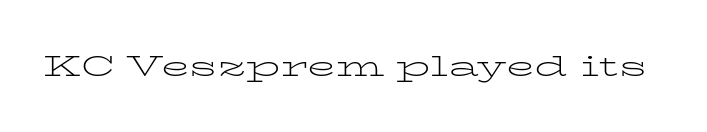
The image shows 29 px light, wide serif type, upright; set normal letter spacing, not underlined; low stroke contrast and a medium x-height.
